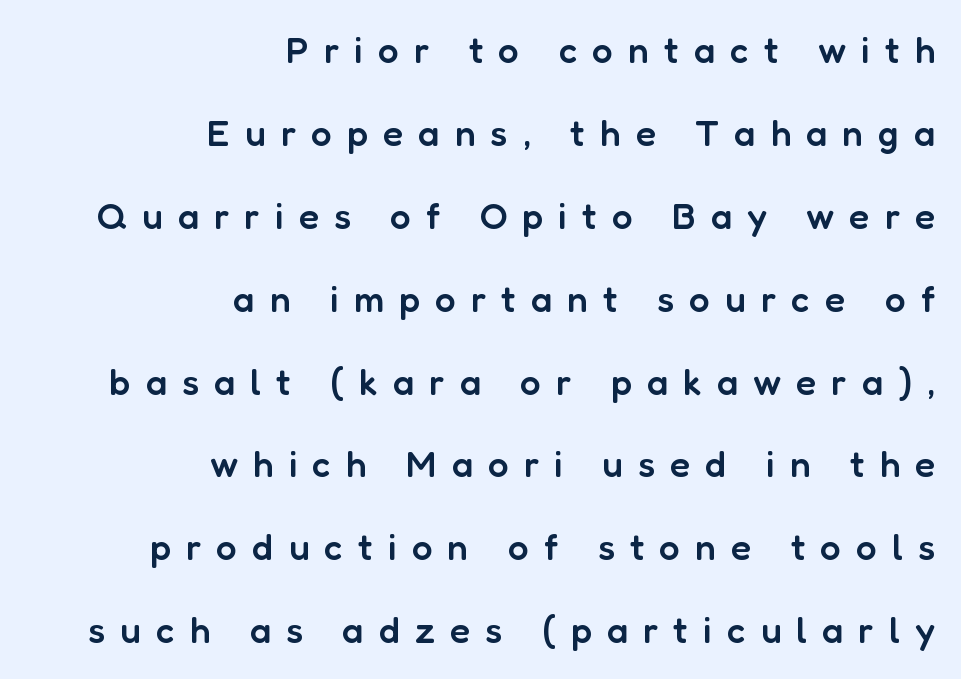
The image shows 37 px semibold sans-serif type, upright; set right-aligned, loose line spacing (2.24x), unusually wide letter spacing (+0.41 em), not underlined; low stroke contrast and a medium x-height.
